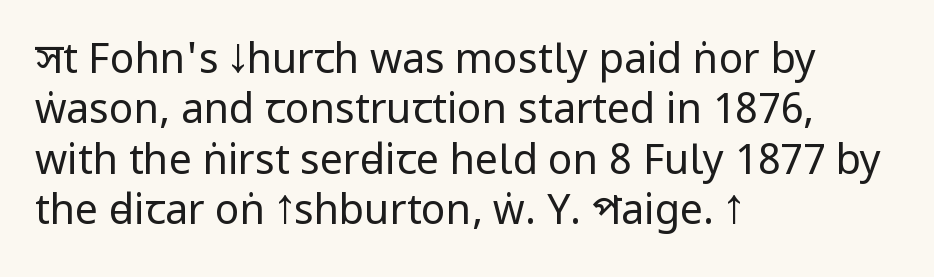
{"serif": "no", "italic": "no", "bold": "no", "weight": "regular", "width": "condensed", "stroke_contrast": "low", "x_height": "large", "monospaced": "no", "underline": "no", "align": "left", "line_spacing_ratio": 1.23, "letter_spacing": "normal", "letter_spacing_em": 0.0, "glyph_px": 41}
